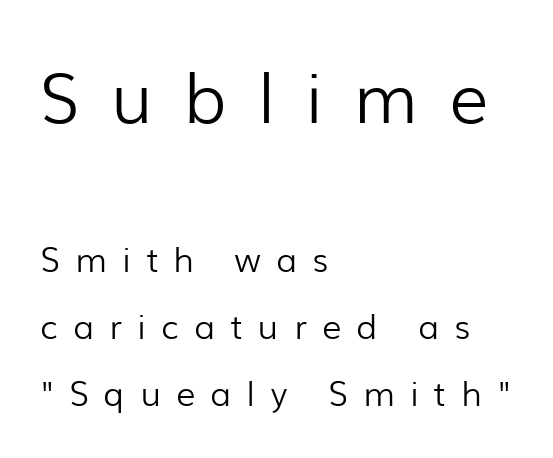
Q: Is the text bold? A: No.
Q: Is the text italic (slanted)? A: No, it is upright.
Q: Is the typeface a serif or a sans-serif typeface? A: Sans-serif.
Q: Is the text underlined? A: No.
Q: How is the paragraph aligned? A: Left-aligned.
Q: Is the spacing between letters normal or unusually wide? A: Unusually wide.
Q: Is the spacing between lines tight, normal or loose? A: Loose.
Q: Which block of text is set in a larger size, the first (top) or the second (bottom)? A: The first (top) one.
Q: Width (condensed, normal, or wide)? A: Normal.
Q: Stroke contrast? A: Low.
Q: x-height? A: Medium.
Q: Monospaced? A: No.
